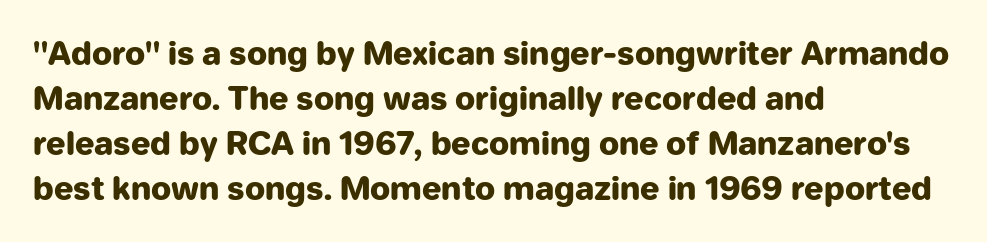
{"serif": "no", "italic": "no", "bold": "yes", "weight": "heavy", "width": "normal", "stroke_contrast": "low", "x_height": "medium", "monospaced": "no", "underline": "no", "align": "left", "line_spacing": "normal", "line_spacing_ratio": 1.41, "letter_spacing": "normal", "letter_spacing_em": 0.0, "glyph_px": 32}
